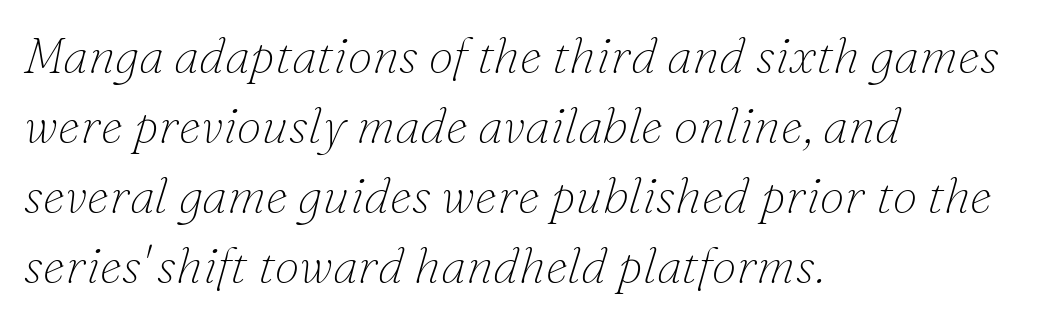
{"serif": "yes", "italic": "yes", "lean": "right", "slant_degrees": 16, "bold": "no", "weight": "thin", "width": "normal", "stroke_contrast": "low", "x_height": "small", "monospaced": "no", "underline": "no", "align": "left", "line_spacing": "normal", "line_spacing_ratio": 1.4, "letter_spacing": "normal", "letter_spacing_em": 0.0, "glyph_px": 50}
